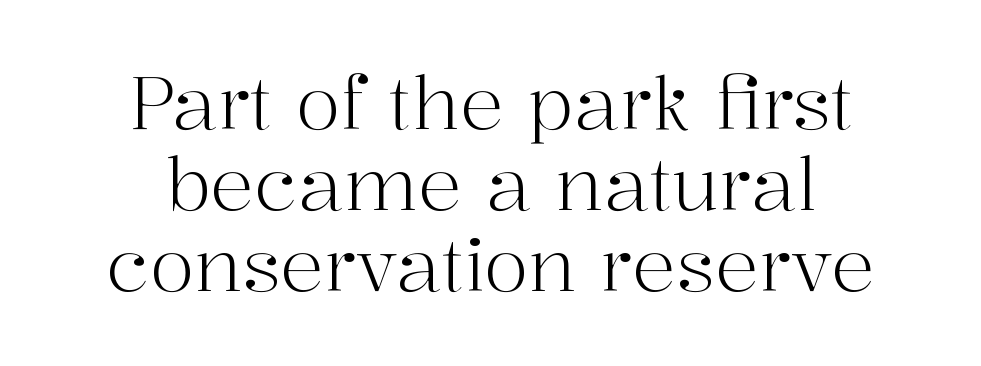
{"serif": "yes", "italic": "no", "bold": "no", "weight": "light", "width": "normal", "stroke_contrast": "high", "x_height": "medium", "monospaced": "no", "underline": "no", "align": "center", "line_spacing": "tight", "line_spacing_ratio": 1.11, "letter_spacing": "normal", "letter_spacing_em": 0.0, "glyph_px": 73}
